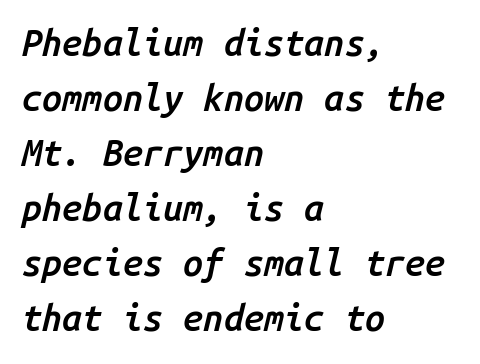
The image shows 36 px semibold type, italic (leaning right), monospaced; set left-aligned, normal line spacing (1.53x), normal letter spacing, not underlined; low stroke contrast and a medium x-height.
